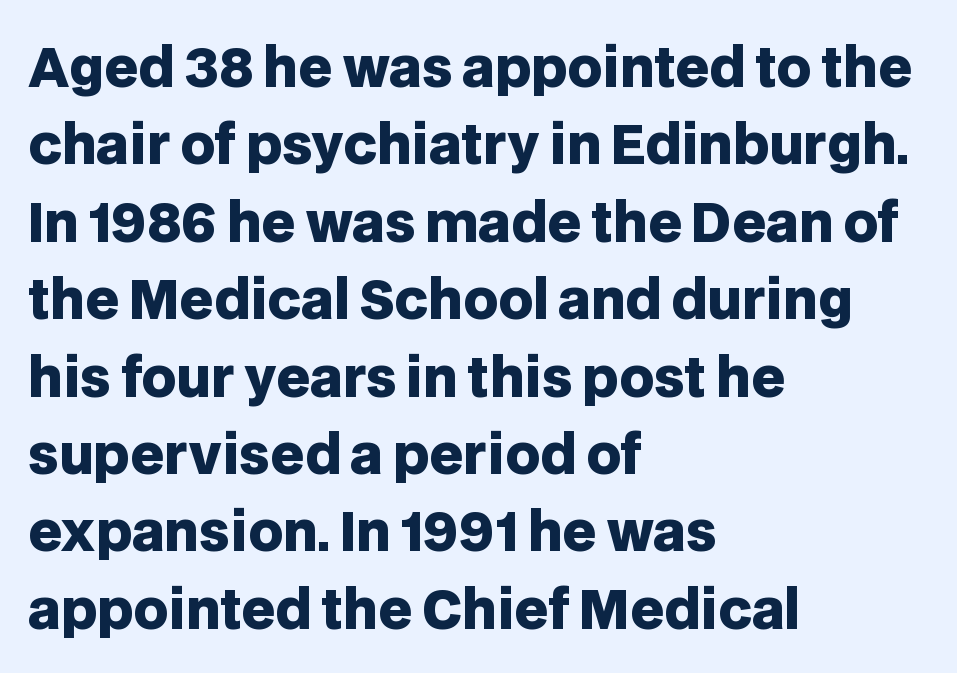
Normally led — the rows are evenly, conventionally spaced. Proportional: the letters do not fall into vertical columns. Any mark beneath the type? The region is blank. Observe the absence of serifs on each vertical stroke in this sample. The passage shown has conventional tracking throughout.
